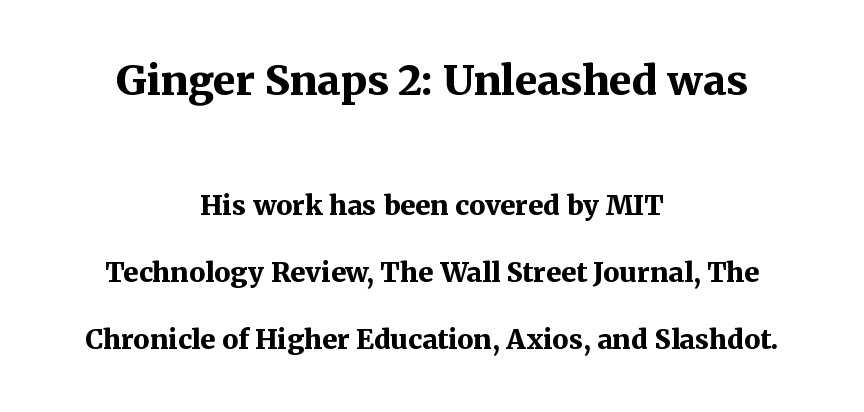
The face used here is seriffed, in the tradition of book romans. Words appear dense and cohesive because spacing is normal. Each new line begins a long way beneath the previous one. The rendering positions every line midway between the sides. Upright lettering throughout.
